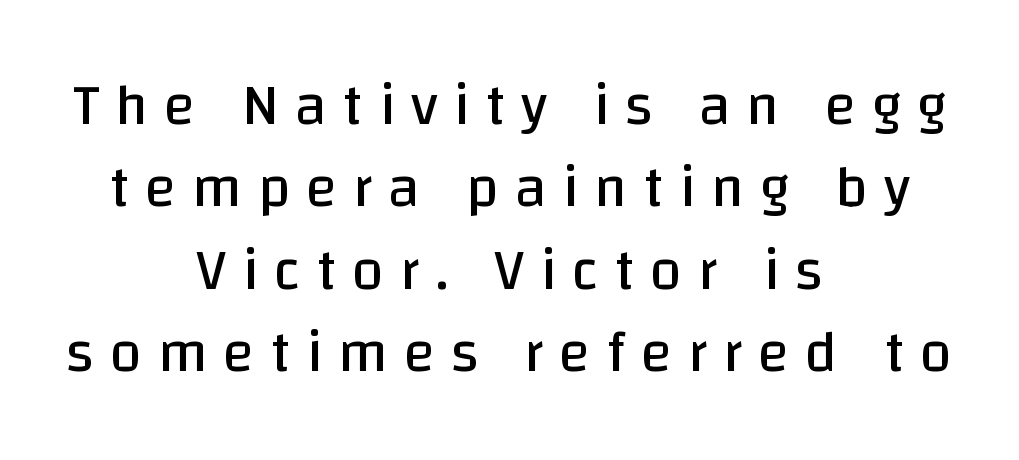
The image shows 58 px regular-weight sans-serif type, upright; set centered, normal line spacing (1.42x), unusually wide letter spacing (+0.27 em), not underlined; low stroke contrast and a large x-height.
